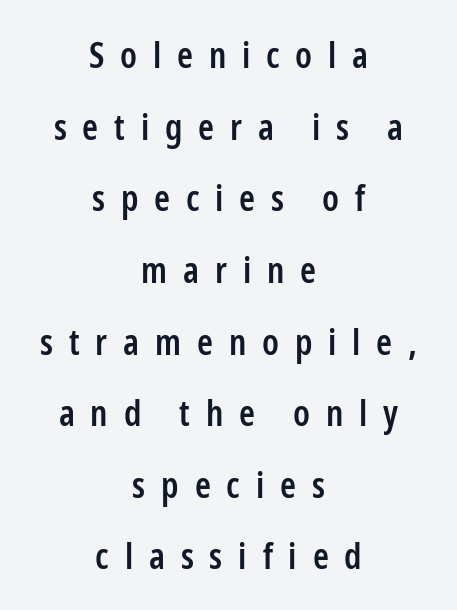
Q: Is the text bold? A: Semi-bold.
Q: Is the text italic (slanted)? A: No, it is upright.
Q: Is the typeface a serif or a sans-serif typeface? A: Sans-serif.
Q: Is the text underlined? A: No.
Q: How is the paragraph aligned? A: Centered.
Q: Is the spacing between letters normal or unusually wide? A: Unusually wide.
Q: Is the spacing between lines tight, normal or loose? A: Loose.
Q: Width (condensed, normal, or wide)? A: Condensed.
Q: Stroke contrast? A: Low.
Q: x-height? A: Medium.
Q: Monospaced? A: No.
